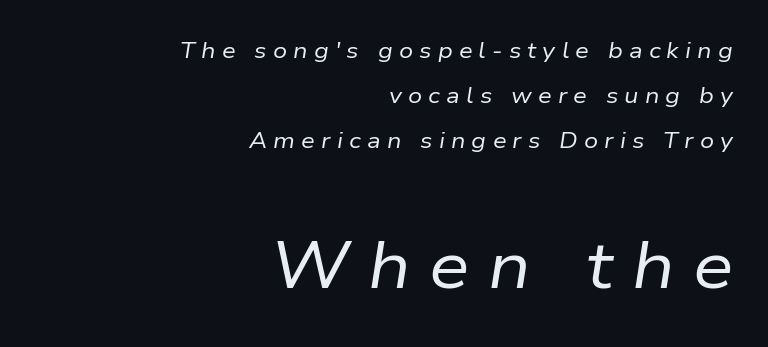
{"italic": "yes", "lean": "right", "slant_degrees": 9, "bold": "no", "weight": "regular", "width": "normal", "stroke_contrast": "low", "x_height": "medium", "monospaced": "no", "underline": "no", "align": "right", "line_spacing": "loose", "line_spacing_ratio": 2.05, "letter_spacing": "wide", "letter_spacing_em": 0.28, "larger_block": "second", "size_ratio": 2.95, "glyph_px": 65}
